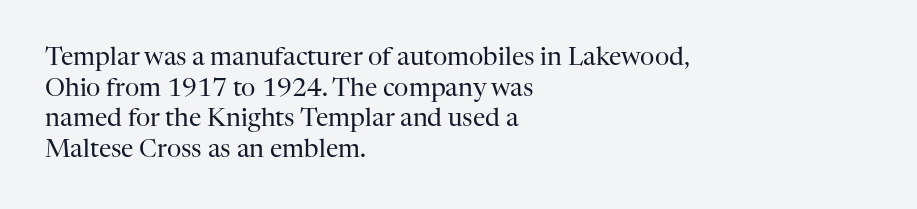
Q: Is the text bold? A: No.
Q: Is the text italic (slanted)? A: No, it is upright.
Q: Is the text underlined? A: No.
Q: How is the paragraph aligned? A: Left-aligned.
Q: Is the spacing between letters normal or unusually wide? A: Normal.
